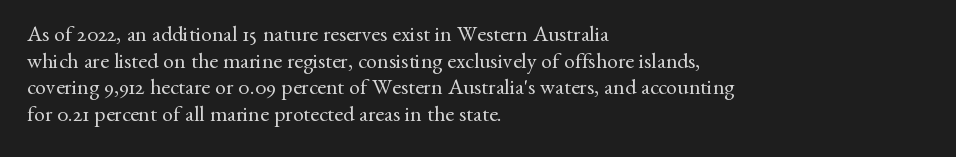
{"italic": "no", "bold": "no", "underline": "no", "align": "left", "line_spacing_ratio": 1.21, "letter_spacing": "normal", "letter_spacing_em": 0.0, "glyph_px": 22}
